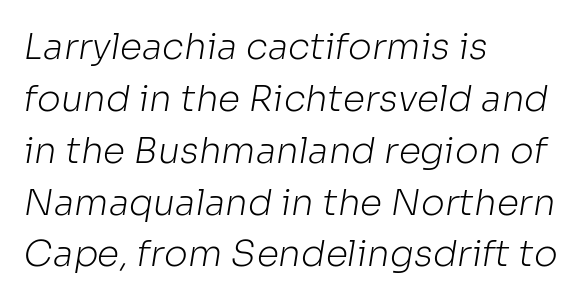
{"serif": "no", "bold": "no", "weight": "light", "width": "normal", "stroke_contrast": "low", "x_height": "medium", "monospaced": "no", "underline": "no", "align": "left", "line_spacing": "normal", "line_spacing_ratio": 1.44, "letter_spacing": "normal", "letter_spacing_em": 0.0, "glyph_px": 36}
